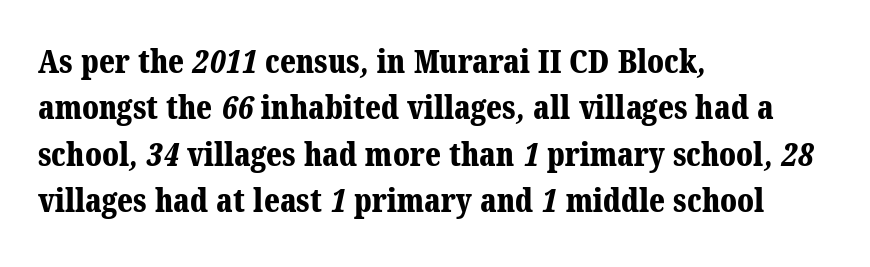
{"serif": "yes", "bold": "yes", "weight": "bold", "width": "normal", "stroke_contrast": "medium", "x_height": "medium", "monospaced": "no", "underline": "no", "align": "left", "line_spacing": "normal", "line_spacing_ratio": 1.45, "letter_spacing": "normal", "letter_spacing_em": 0.0, "glyph_px": 32}
